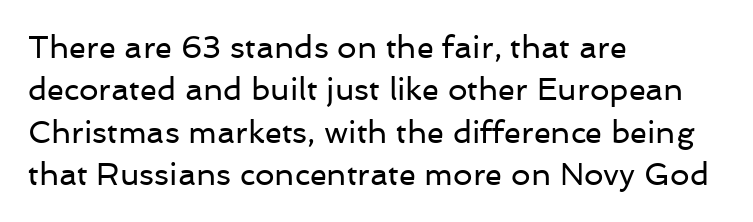
The image shows 31 px regular-weight sans-serif type, upright; set left-aligned, normal line spacing (1.37x), normal letter spacing, not underlined; low stroke contrast and a medium x-height.
